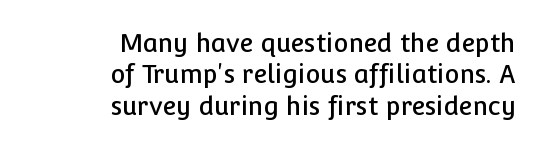
The image shows 25 px text type, upright; set right-aligned, normal line spacing (1.26x), normal letter spacing, not underlined.
